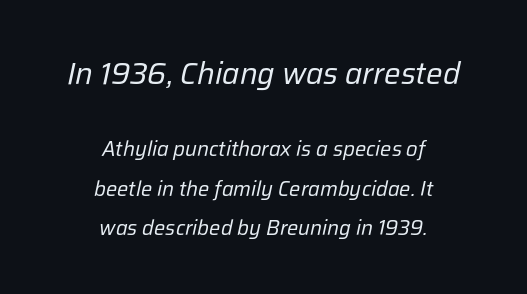
Q: Is the text bold? A: No.
Q: Is the text italic (slanted)? A: Yes, it leans right by about 12 degrees.
Q: Is the text underlined? A: No.
Q: How is the paragraph aligned? A: Centered.
Q: Is the spacing between letters normal or unusually wide? A: Normal.
Q: Is the spacing between lines tight, normal or loose? A: Loose.
Q: Which block of text is set in a larger size, the first (top) or the second (bottom)? A: The first (top) one.
Q: Width (condensed, normal, or wide)? A: Normal.
Q: Stroke contrast? A: Low.
Q: x-height? A: Medium.
Q: Monospaced? A: No.
